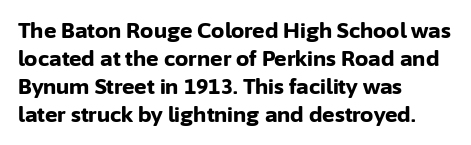
The image shows 21 px bold type, upright; set left-aligned, normal line spacing (1.33x), normal letter spacing, not underlined.
